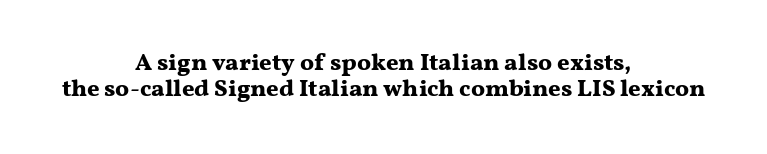
Interline gaps are noticeably narrow in this sample. Honestly, the letter spacing is just normal — you wouldn't notice it. In terms of weight, the rendering is a true, heavy bold. Does the lettering tilt? It doesn't — this is upright. The baseline area is clear. This sample is center-justified, so both line endings float freely.
